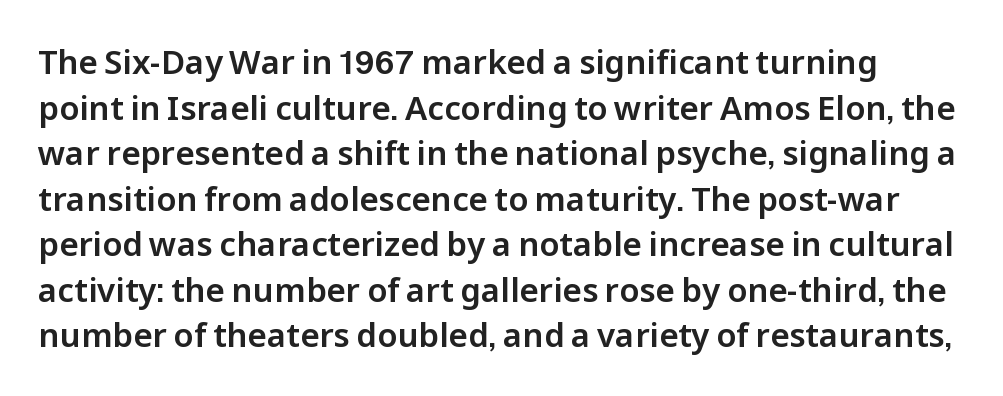
The image shows 33 px sans-serif type, upright; set normal line spacing (1.38x), normal letter spacing, not underlined; low stroke contrast and a medium x-height.
